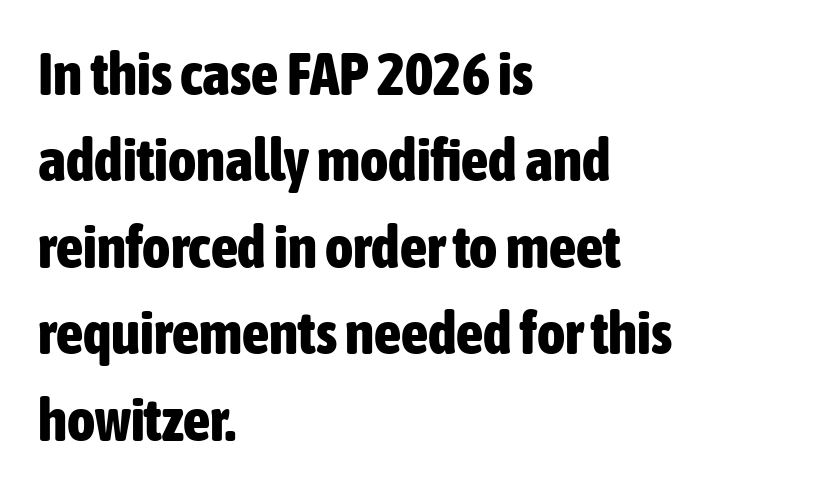
{"serif": "no", "italic": "no", "bold": "yes", "weight": "bold", "width": "condensed", "stroke_contrast": "low", "x_height": "medium", "monospaced": "no", "underline": "no", "align": "left", "line_spacing": "normal", "line_spacing_ratio": 1.44, "letter_spacing": "normal", "letter_spacing_em": 0.0, "glyph_px": 60}
